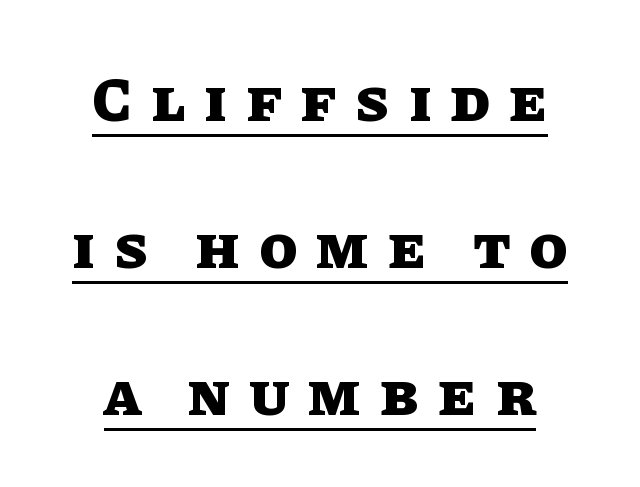
{"italic": "no", "bold": "yes", "weight": "heavy", "width": "normal", "stroke_contrast": "low", "x_height": "large", "monospaced": "no", "underline": "yes", "align": "center", "line_spacing": "loose", "line_spacing_ratio": 2.37, "letter_spacing": "wide", "letter_spacing_em": 0.31, "glyph_px": 62}
